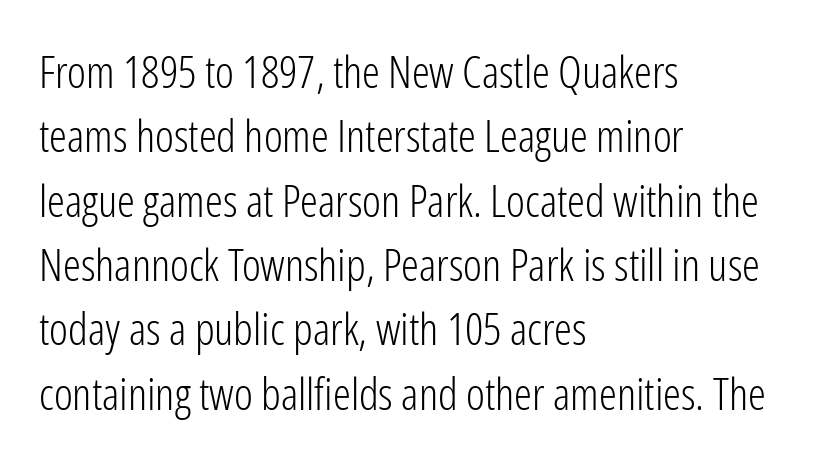
Q: Is the text bold? A: No.
Q: Is the text italic (slanted)? A: No, it is upright.
Q: Is the typeface a serif or a sans-serif typeface? A: Sans-serif.
Q: Is the text underlined? A: No.
Q: How is the paragraph aligned? A: Left-aligned.
Q: Is the spacing between letters normal or unusually wide? A: Normal.
Q: Is the spacing between lines tight, normal or loose? A: Normal.
Q: Width (condensed, normal, or wide)? A: Condensed.
Q: Stroke contrast? A: Low.
Q: x-height? A: Medium.
Q: Monospaced? A: No.
